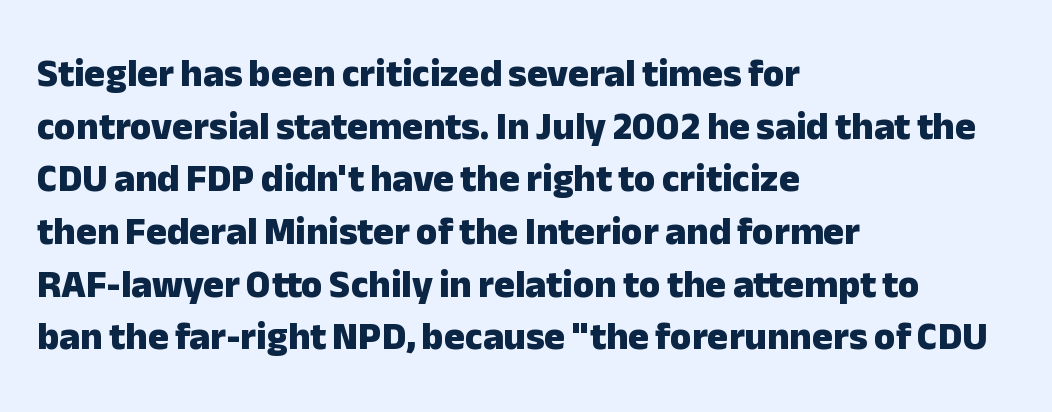
The image shows 39 px heavy sans-serif type, upright; set left-aligned, normal line spacing (1.35x), normal letter spacing, not underlined; low stroke contrast and a medium x-height.
